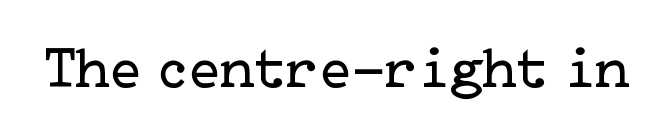
The image shows 59 px regular-weight serif type, upright; set normal letter spacing, not underlined; low stroke contrast and a medium x-height.
